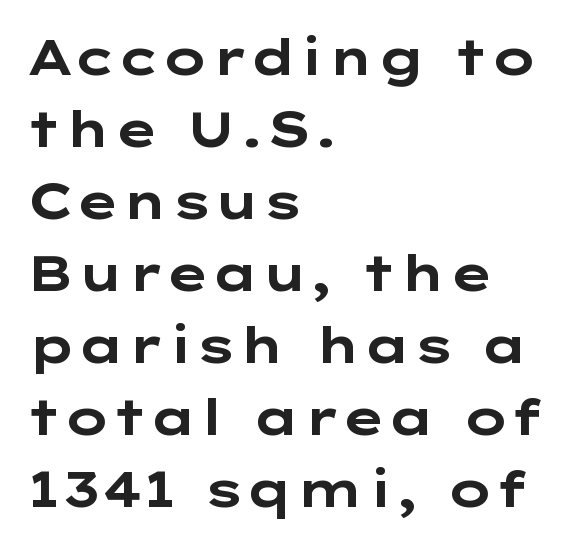
{"serif": "no", "italic": "no", "bold": "yes", "weight": "bold", "width": "wide", "stroke_contrast": "low", "x_height": "medium", "underline": "no", "align": "left", "line_spacing": "normal", "line_spacing_ratio": 1.47, "letter_spacing": "normal", "letter_spacing_em": 0.0, "glyph_px": 49}
